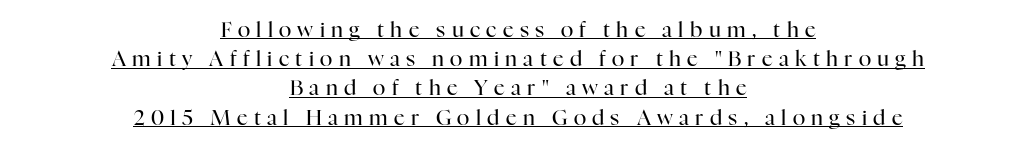
Q: Is the text bold? A: No.
Q: Is the text italic (slanted)? A: No, it is upright.
Q: Is the text underlined? A: Yes.
Q: How is the paragraph aligned? A: Centered.
Q: Is the spacing between letters normal or unusually wide? A: Unusually wide.
Q: Is the spacing between lines tight, normal or loose? A: Normal.
